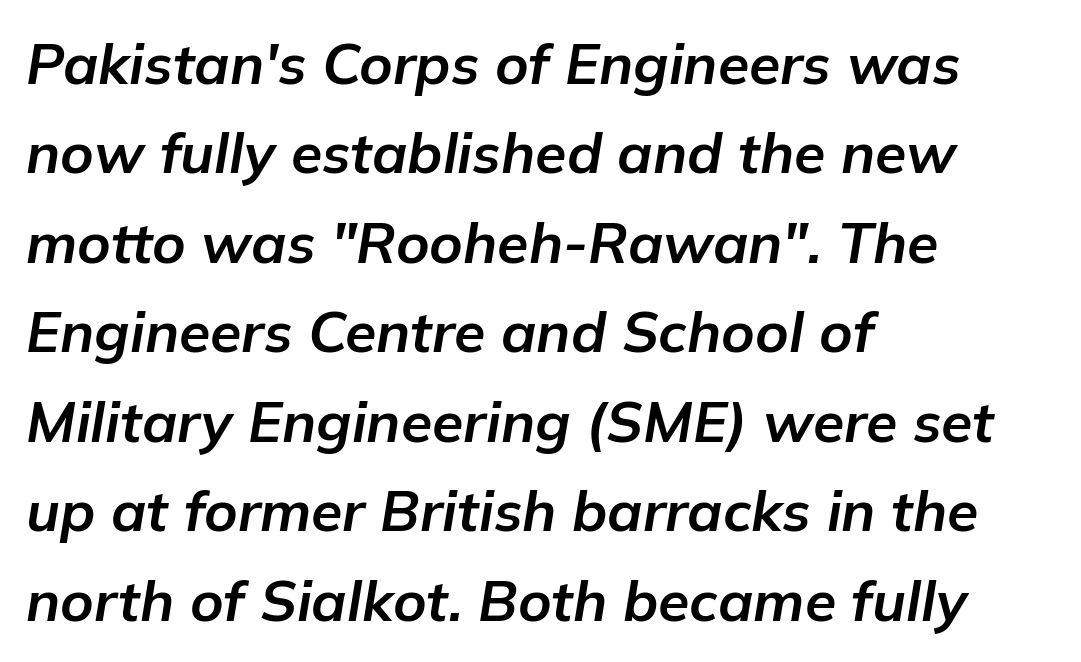
The image shows 57 px bold type, italic (leaning right); set left-aligned, normal line spacing (1.57x), normal letter spacing, not underlined; low stroke contrast and a medium x-height.
